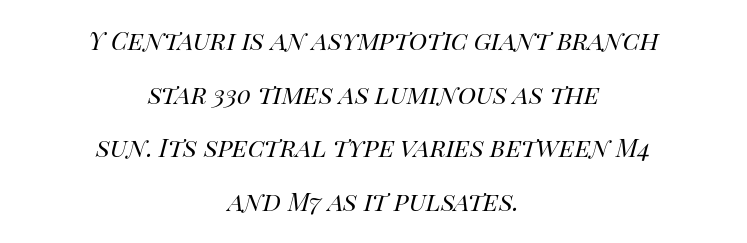
Nobody drew a line under any word here. The specimen reads as italic at a glance. Spacing verdict: proportional, widths tailored to each character. Unbolded letterforms with no extra heft. The tracking reads as untouched default to a designer's eye.
